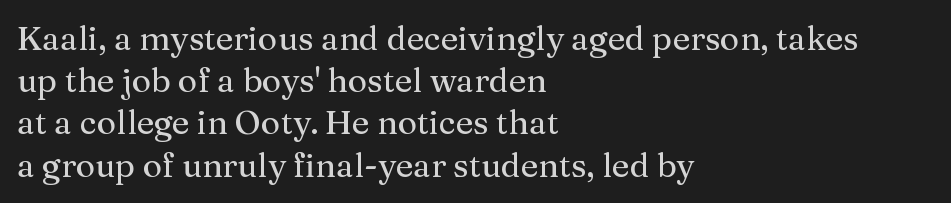
Q: Is the text italic (slanted)? A: No, it is upright.
Q: Is the typeface a serif or a sans-serif typeface? A: Serif.
Q: Is the text underlined? A: No.
Q: How is the paragraph aligned? A: Left-aligned.
Q: Is the spacing between letters normal or unusually wide? A: Normal.
Q: Is the spacing between lines tight, normal or loose? A: Normal.
Q: Width (condensed, normal, or wide)? A: Normal.
Q: Stroke contrast? A: Medium.
Q: x-height? A: Medium.
Q: Monospaced? A: No.
